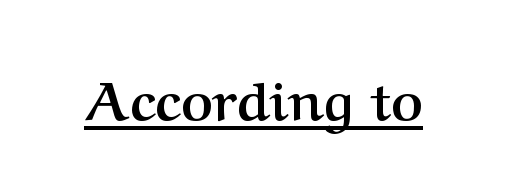
The characters display serif detailing at their extremities. Typographic density is high because the face is bold. Looks like someone drew a line under every word here. Vertical strokes here are truly vertical.
